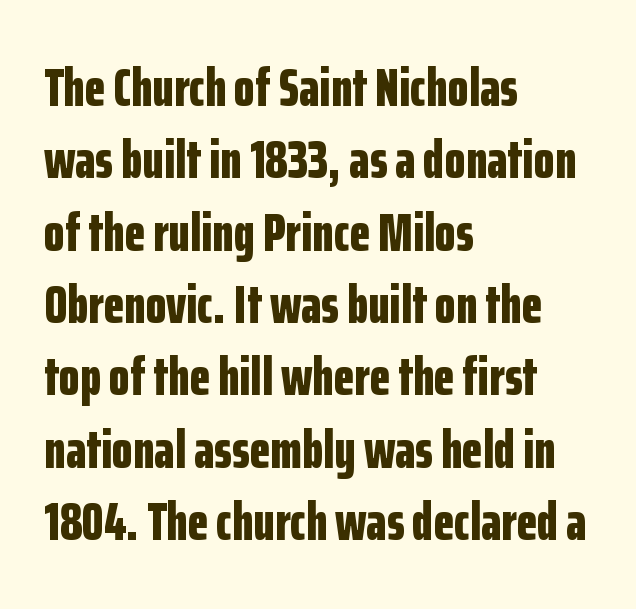
What stands out about the letter spacing? Nothing — it is the standard amount. What's the leading like? Ordinary, nothing unusual. The space beneath each line is pristine and unruled. Tall strokes in this sample are plumb rather than angled.
